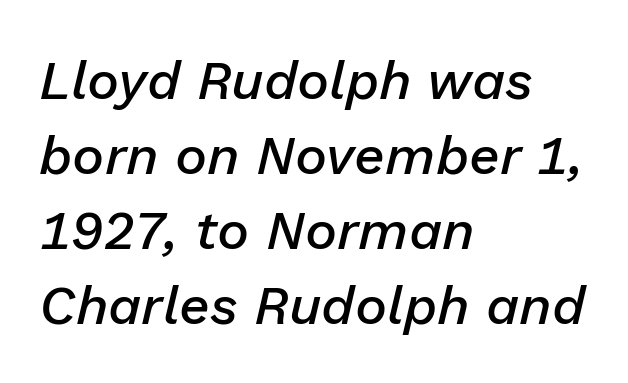
The image shows 54 px semibold type, italic (leaning right); set left-aligned, normal line spacing (1.39x), normal letter spacing, not underlined; low stroke contrast and a medium x-height.
